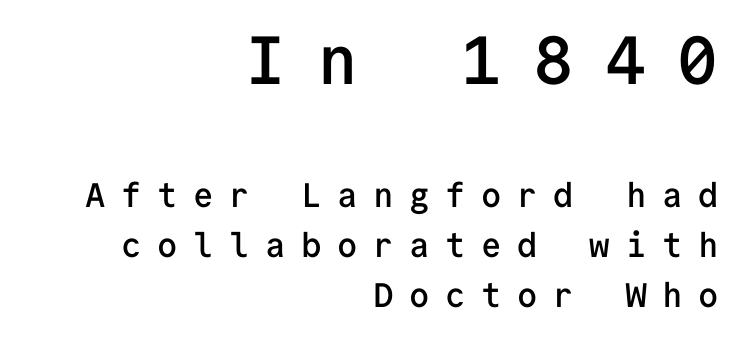
Q: Is the text bold? A: Semi-bold.
Q: Is the text italic (slanted)? A: No, it is upright.
Q: Is the typeface a serif or a sans-serif typeface? A: Sans-serif.
Q: Is the text underlined? A: No.
Q: How is the paragraph aligned? A: Right-aligned.
Q: Is the spacing between letters normal or unusually wide? A: Unusually wide.
Q: Is the spacing between lines tight, normal or loose? A: Normal.
Q: Which block of text is set in a larger size, the first (top) or the second (bottom)? A: The first (top) one.
Q: Width (condensed, normal, or wide)? A: Normal.
Q: Stroke contrast? A: Low.
Q: x-height? A: Medium.
Q: Monospaced? A: Yes.
